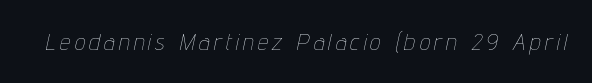
The image shows 23 px text type, italic (leaning right); set unusually wide letter spacing (+0.2 em), not underlined.
